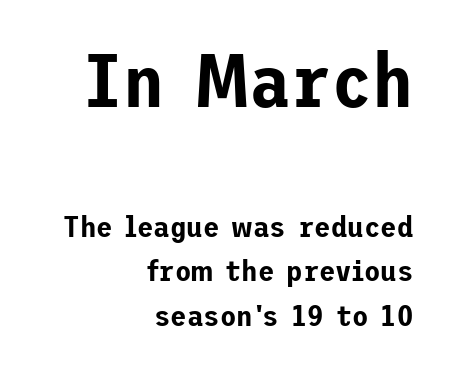
Q: Is the text italic (slanted)? A: No, it is upright.
Q: Is the typeface a serif or a sans-serif typeface? A: Sans-serif.
Q: Is the text underlined? A: No.
Q: How is the paragraph aligned? A: Right-aligned.
Q: Is the spacing between letters normal or unusually wide? A: Normal.
Q: Is the spacing between lines tight, normal or loose? A: Normal.
Q: Which block of text is set in a larger size, the first (top) or the second (bottom)? A: The first (top) one.
Q: Width (condensed, normal, or wide)? A: Normal.
Q: Stroke contrast? A: Low.
Q: x-height? A: Medium.
